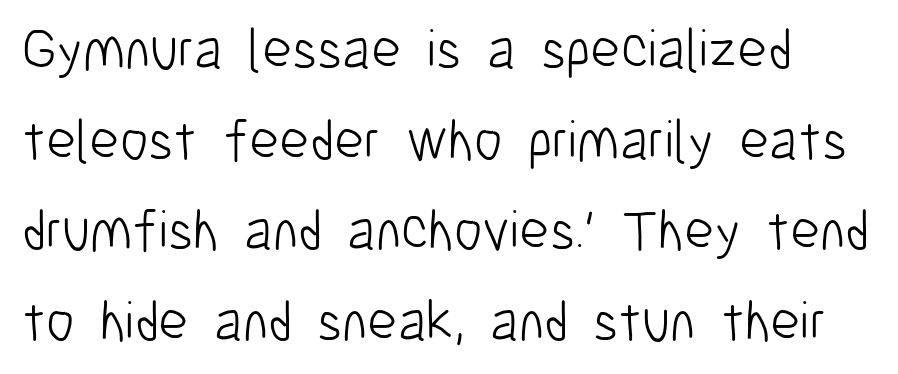
{"serif": "no", "italic": "no", "bold": "no", "weight": "light", "width": "condensed", "stroke_contrast": "low", "x_height": "medium", "monospaced": "no", "underline": "no", "line_spacing": "normal", "line_spacing_ratio": 1.59, "letter_spacing": "normal", "letter_spacing_em": 0.0, "glyph_px": 57}
